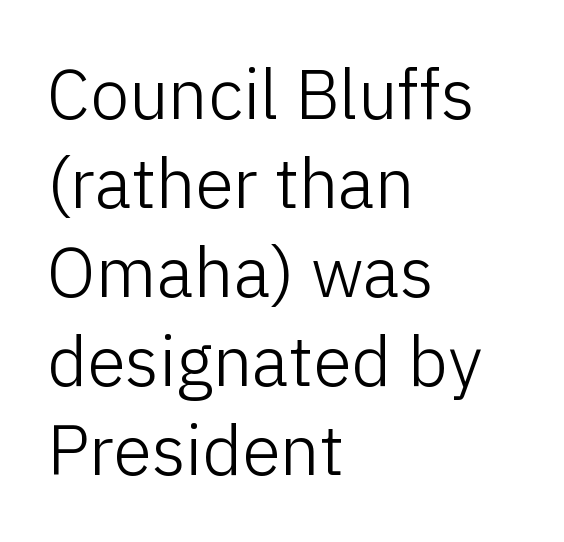
Each row of text sits above clean, open space. Is this a sans? Yes — the strokes have no serifs. Casual observation: everything's shoved over to the left. Looks like regular typesetting: each glyph gets only the width it needs. Notice how descenders clear the ascenders below comfortably — that's standard leading.
